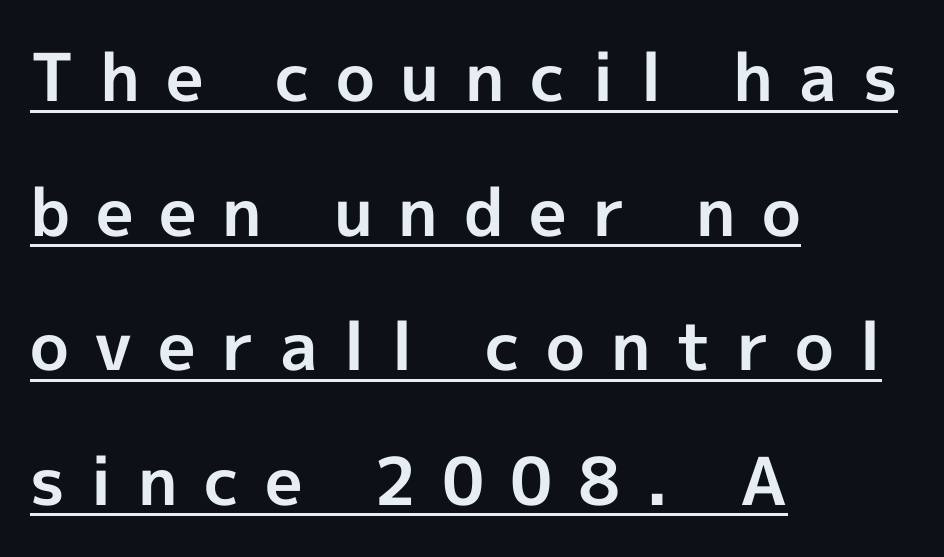
{"serif": "no", "italic": "no", "bold": "yes", "weight": "bold", "width": "normal", "x_height": "medium", "monospaced": "no", "underline": "yes", "align": "left", "line_spacing": "loose", "line_spacing_ratio": 2.04, "letter_spacing": "wide", "letter_spacing_em": 0.39, "glyph_px": 66}
